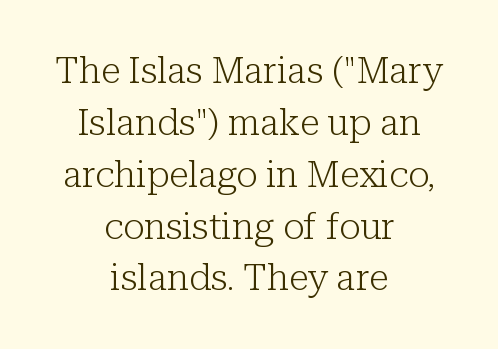
Q: Is the text bold? A: No.
Q: Is the text italic (slanted)? A: No, it is upright.
Q: Is the typeface a serif or a sans-serif typeface? A: Serif.
Q: Is the text underlined? A: No.
Q: How is the paragraph aligned? A: Centered.
Q: Is the spacing between letters normal or unusually wide? A: Normal.
Q: Is the spacing between lines tight, normal or loose? A: Normal.
Q: Width (condensed, normal, or wide)? A: Normal.
Q: Stroke contrast? A: Low.
Q: x-height? A: Medium.
Q: Monospaced? A: No.
